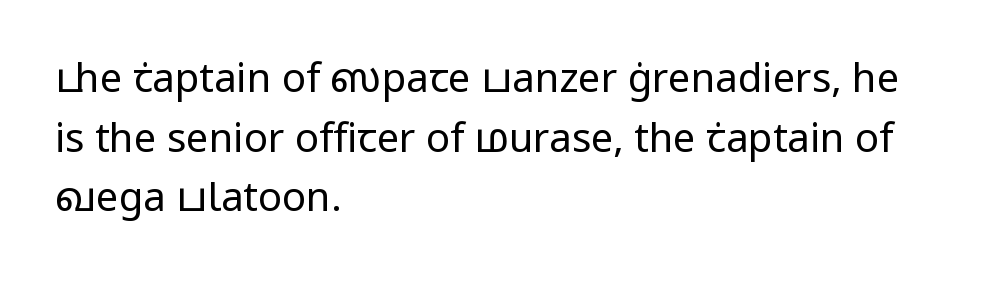
The image shows 40 px regular-weight sans-serif type, upright; set left-aligned, normal line spacing (1.49x), normal letter spacing, not underlined; low stroke contrast and a medium x-height.
